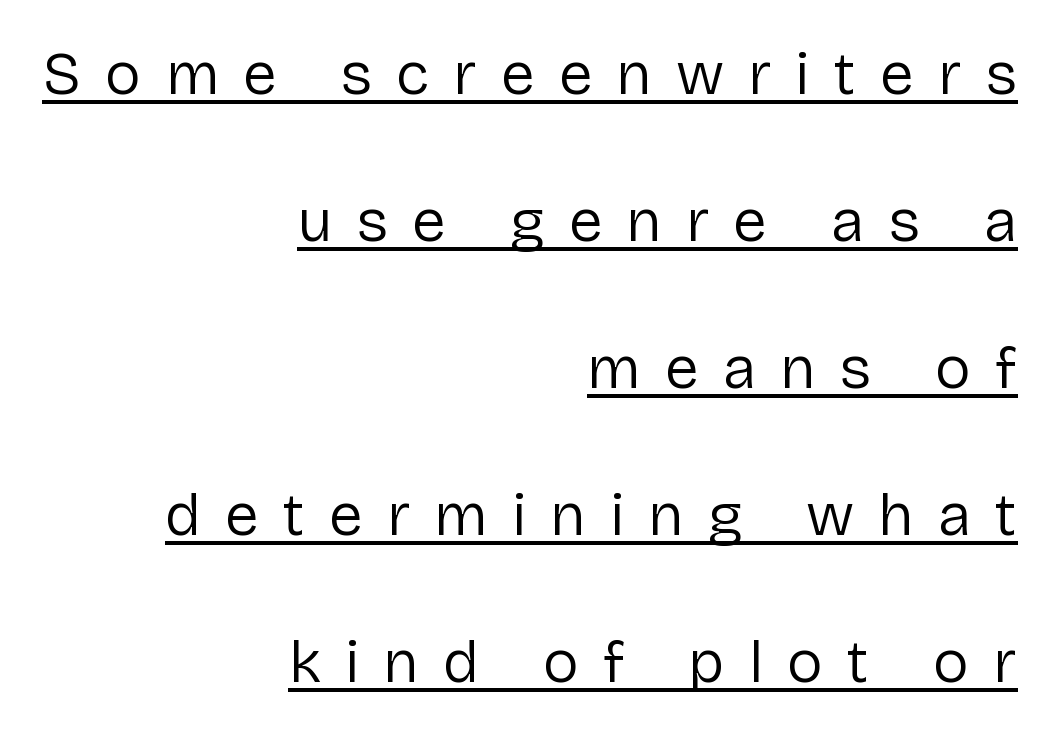
You could only call the tracking loose — the letters float apart. Every character sits straight up, as roman type does. Each new line begins a long way beneath the previous one. The typesetter has applied underlining to the passage shown. Spacing verdict: proportional, widths tailored to each character. The strokes are not fattened; the text isn't bold.
